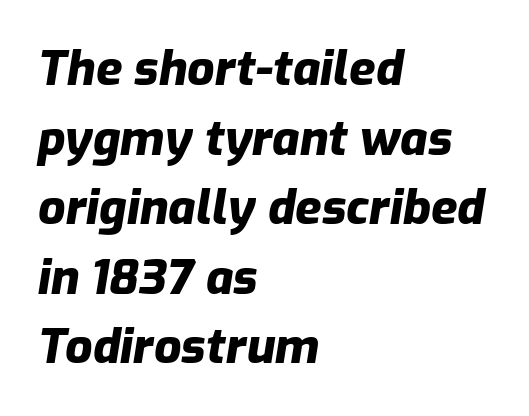
{"italic": "yes", "lean": "right", "slant_degrees": 9, "bold": "yes", "weight": "heavy", "width": "normal", "stroke_contrast": "low", "x_height": "medium", "monospaced": "no", "underline": "no", "align": "left", "line_spacing": "normal", "line_spacing_ratio": 1.45, "letter_spacing": "normal", "letter_spacing_em": 0.0, "glyph_px": 48}
